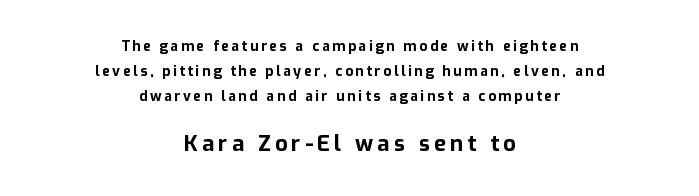
{"italic": "no", "bold": "yes", "underline": "no", "align": "center", "line_spacing_ratio": 1.78, "larger_block": "second", "size_ratio": 1.57, "glyph_px": 22}
